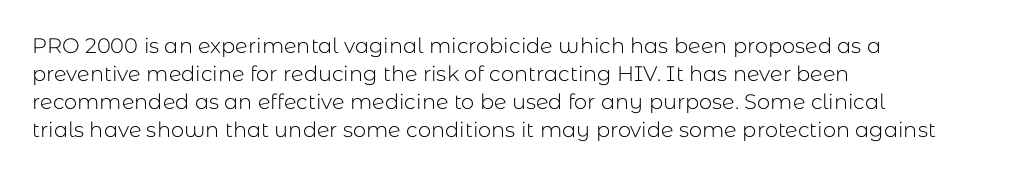
{"italic": "no", "bold": "no", "underline": "no", "align": "left", "line_spacing": "normal", "line_spacing_ratio": 1.33, "letter_spacing": "normal", "letter_spacing_em": 0.0, "glyph_px": 21}
